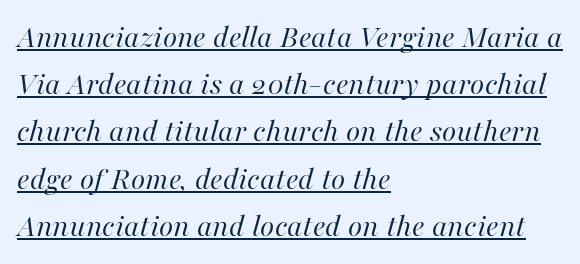
Which margin do the lines hug? The left one — the right edge is uneven. Rendered with sloped, italic letterforms. Character widths vary here, with narrow letters taking less room than wide ones. Tracking value appears to be zero — textbook default spacing. Check the space under the baseline: a stroke is drawn there.
